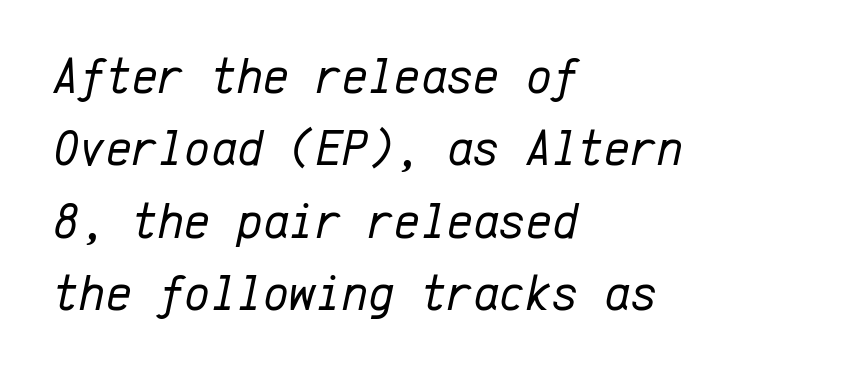
The image shows 50 px regular-weight type, italic (leaning right), monospaced; set left-aligned, normal line spacing (1.45x), normal letter spacing, not underlined; low stroke contrast and a medium x-height.
